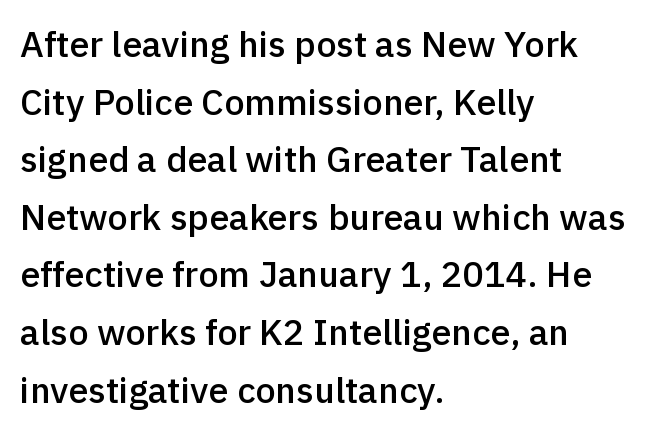
The image shows 36 px semibold sans-serif type, upright; set left-aligned, normal line spacing (1.6x), normal letter spacing, not underlined; a medium x-height.
